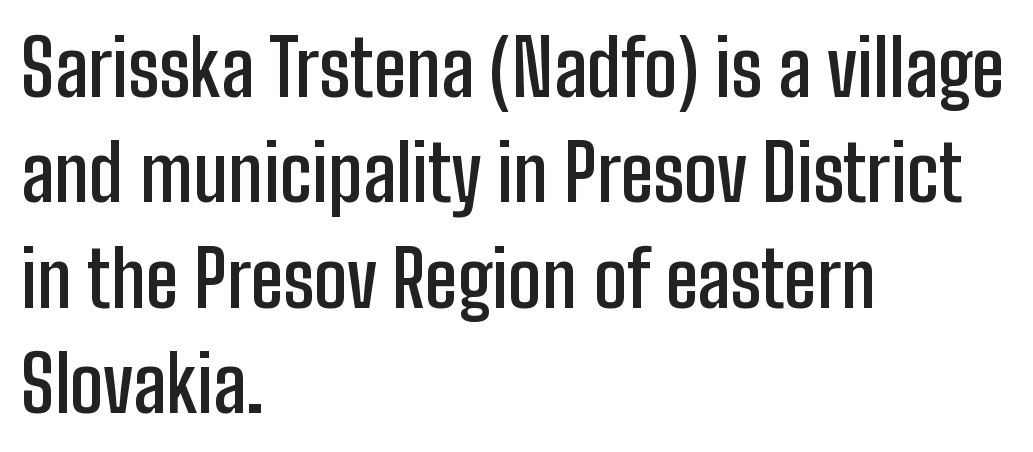
{"serif": "no", "italic": "no", "bold": "semi", "weight": "semibold", "width": "condensed", "stroke_contrast": "low", "x_height": "medium", "monospaced": "no", "underline": "no", "align": "left", "line_spacing": "normal", "line_spacing_ratio": 1.37, "letter_spacing": "normal", "letter_spacing_em": 0.0, "glyph_px": 77}
